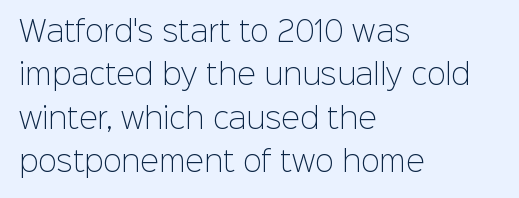
The image shows 28 px light sans-serif type, upright; set left-aligned, normal line spacing (1.55x), normal letter spacing, not underlined; low stroke contrast and a medium x-height.
